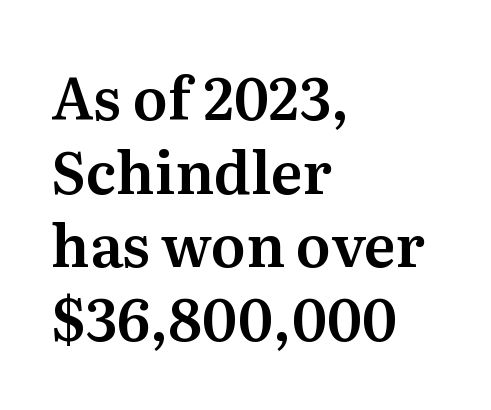
The image shows 58 px serif type, upright; set left-aligned, normal line spacing (1.27x), normal letter spacing, not underlined; medium stroke contrast and a medium x-height.
